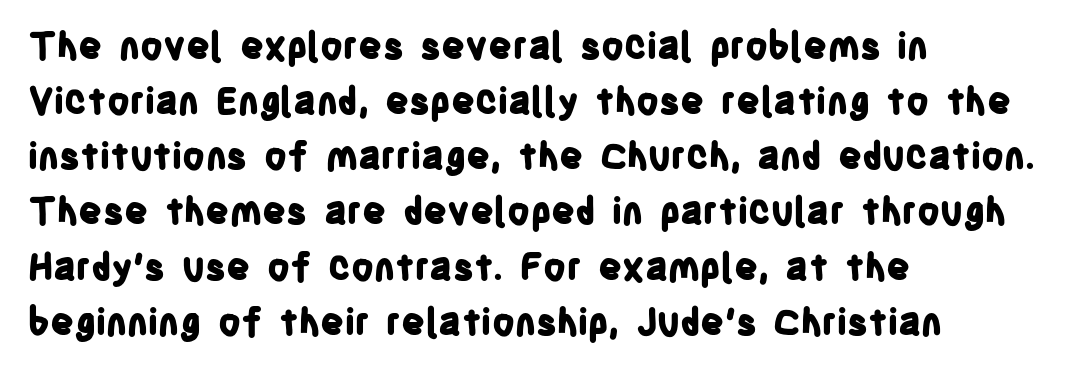
{"serif": "no", "italic": "no", "bold": "yes", "weight": "bold", "width": "condensed", "stroke_contrast": "low", "x_height": "large", "monospaced": "no", "underline": "no", "align": "left", "line_spacing": "normal", "line_spacing_ratio": 1.49, "letter_spacing": "normal", "letter_spacing_em": 0.0, "glyph_px": 37}
